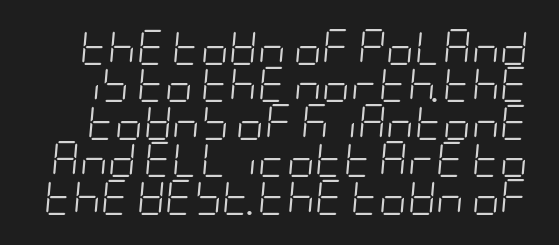
{"italic": "yes", "lean": "right", "slant_degrees": 5, "bold": "no", "weight": "light", "width": "condensed", "stroke_contrast": "low", "x_height": "large", "underline": "no", "line_spacing": "tight", "line_spacing_ratio": 1.07, "letter_spacing": "normal", "letter_spacing_em": 0.0, "glyph_px": 35}
